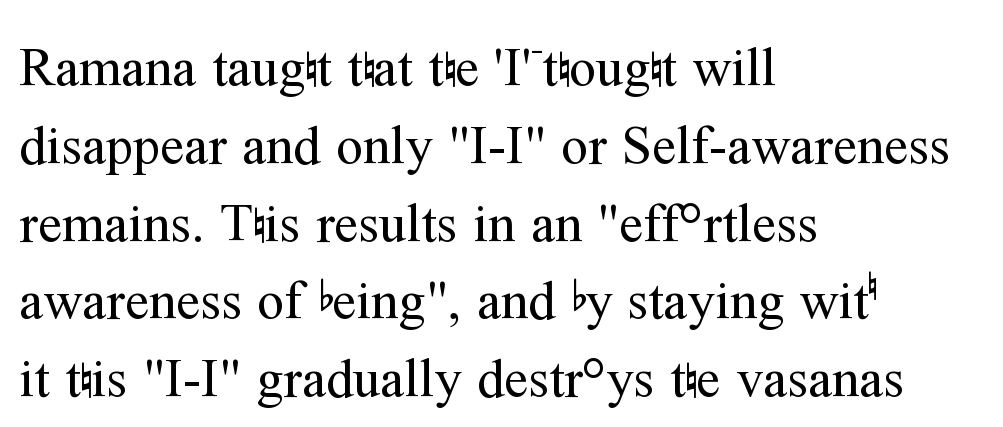
Caption: face not bold, strokes unweighted. The face used here is proportionally spaced, like ordinary book or web type. Notice how the stems are strictly vertical — no italics here. Layout note: lines flush left. A clean baseline with only descenders dipping below it. Old-style or modern, the face here clearly has serifs.
